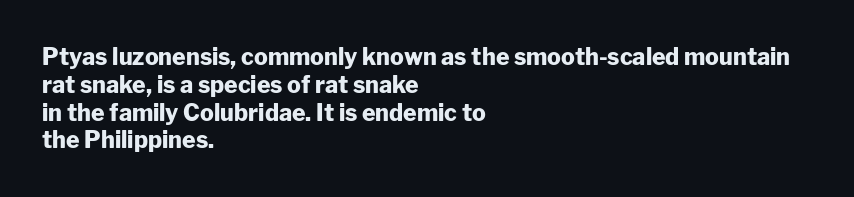
{"italic": "no", "bold": "yes", "underline": "no", "align": "left", "line_spacing_ratio": 1.21, "letter_spacing": "normal", "letter_spacing_em": 0.0, "glyph_px": 23}
